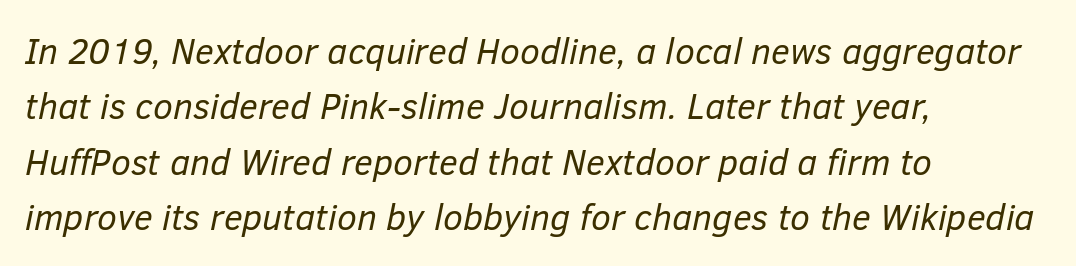
{"italic": "yes", "lean": "right", "slant_degrees": 12, "bold": "no", "weight": "regular", "width": "normal", "stroke_contrast": "low", "x_height": "medium", "monospaced": "no", "underline": "no", "align": "left", "line_spacing": "normal", "line_spacing_ratio": 1.54, "letter_spacing": "normal", "letter_spacing_em": 0.0, "glyph_px": 36}
